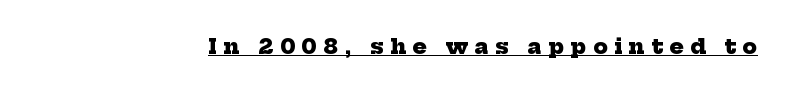
The image shows 21 px bold type; set unusually wide letter spacing (+0.31 em), underlined.
